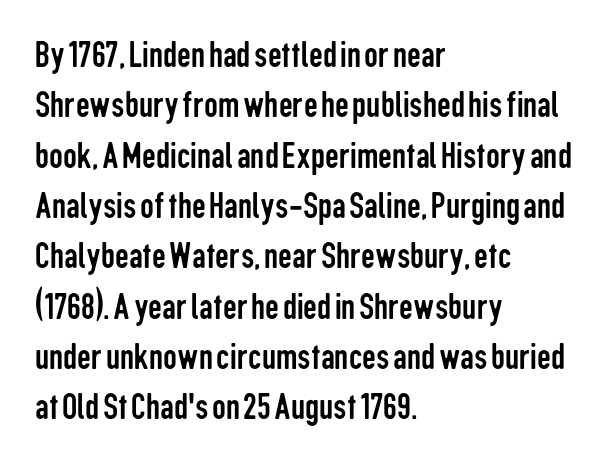
The image shows 39 px regular-weight, condensed sans-serif type, upright; set left-aligned, normal line spacing (1.29x), normal letter spacing, not underlined; low stroke contrast and a medium x-height.
